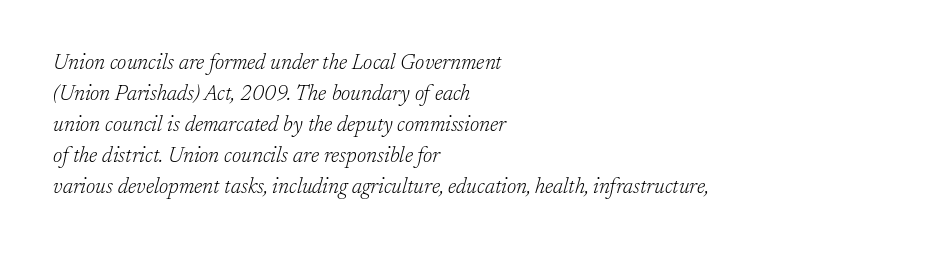
The image shows 21 px text type, italic (leaning right); set left-aligned, normal line spacing (1.48x), normal letter spacing, not underlined.
